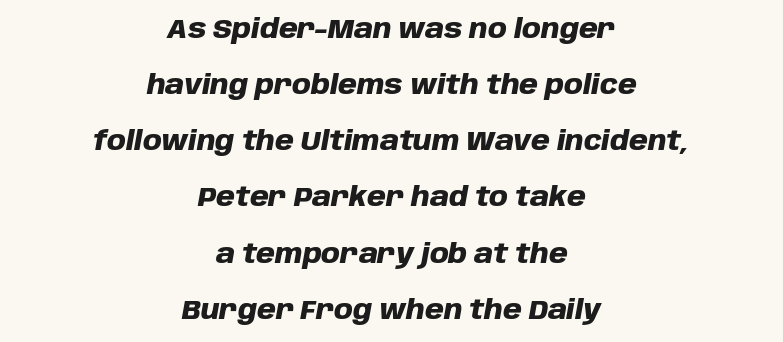
The image shows 27 px bold type, italic (leaning right); set centered, loose line spacing (2.08x), normal letter spacing, not underlined.
